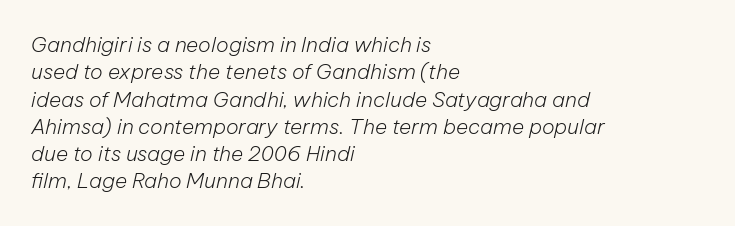
Stem width sits at or under what a default text font uses. The zone under the glyphs is completely vacant. The lines in this sample share a left origin and differ only in where they stop. Posture: slanted. Horizontal bands of white between lines are of average thickness.
